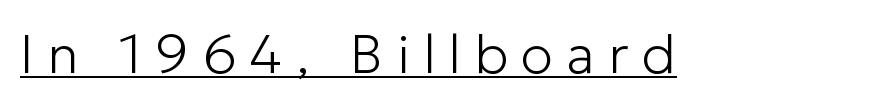
Stems and bowls with no extra thickness — not bold. To sum up the face: it is a sans, with no serifs. Compared with undecorated copy, this sample adds a rule below the words. The letters advance in unequal steps, a hallmark of proportional type. Short note: letters widely spaced. The lettering stays uniformly vertical, giving the passage a roman look.
